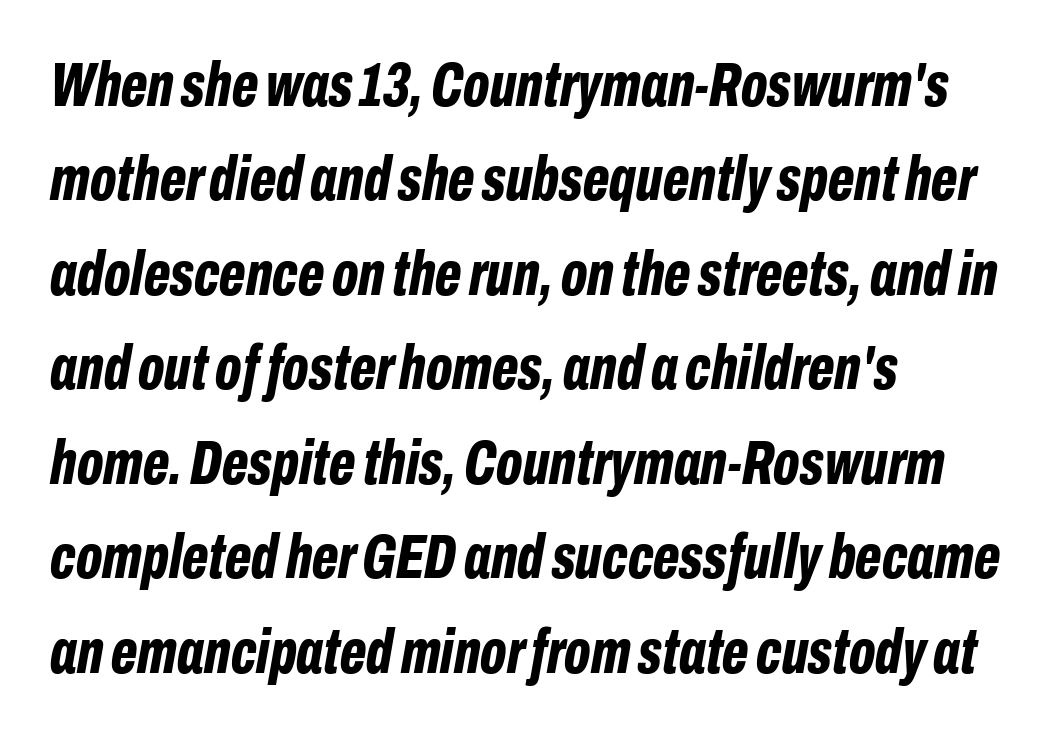
Q: Is the text bold? A: Yes.
Q: Is the text italic (slanted)? A: Yes, it leans right by about 10 degrees.
Q: Is the text underlined? A: No.
Q: How is the paragraph aligned? A: Left-aligned.
Q: Is the spacing between letters normal or unusually wide? A: Normal.
Q: Is the spacing between lines tight, normal or loose? A: Normal.
Q: Width (condensed, normal, or wide)? A: Condensed.
Q: Stroke contrast? A: Low.
Q: x-height? A: Medium.
Q: Monospaced? A: No.
